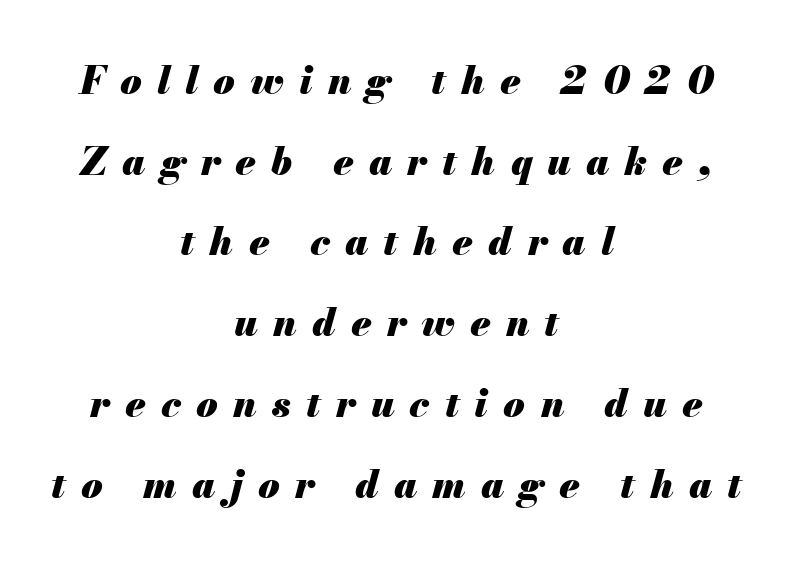
How would I describe the line gaps? Wide and relaxed. Note the varied advance widths — an 'i' is clearly narrower than an 'm'. These lines carry a lot of weight — the face is fully bold. The space directly below the letters is spotless.
